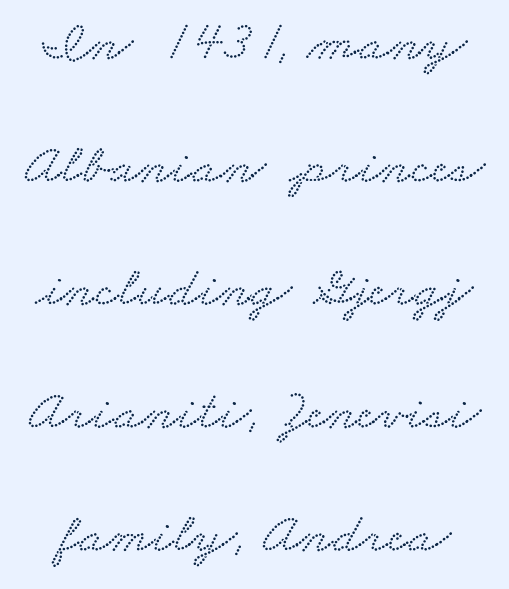
Q: Is the typeface a serif or a sans-serif typeface? A: Serif.
Q: Is the text underlined? A: No.
Q: Is the spacing between letters normal or unusually wide? A: Normal.
Q: Is the spacing between lines tight, normal or loose? A: Loose.
Q: Width (condensed, normal, or wide)? A: Wide.
Q: Stroke contrast? A: Low.
Q: x-height? A: Small.
Q: Monospaced? A: No.
